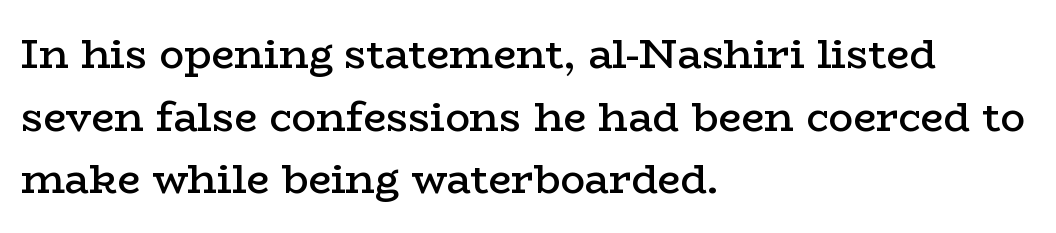
Q: Is the text bold? A: Semi-bold.
Q: Is the text italic (slanted)? A: No, it is upright.
Q: Is the typeface a serif or a sans-serif typeface? A: Serif.
Q: Is the text underlined? A: No.
Q: How is the paragraph aligned? A: Left-aligned.
Q: Is the spacing between letters normal or unusually wide? A: Normal.
Q: Is the spacing between lines tight, normal or loose? A: Normal.
Q: Width (condensed, normal, or wide)? A: Wide.
Q: Stroke contrast? A: Low.
Q: x-height? A: Medium.
Q: Monospaced? A: No.
